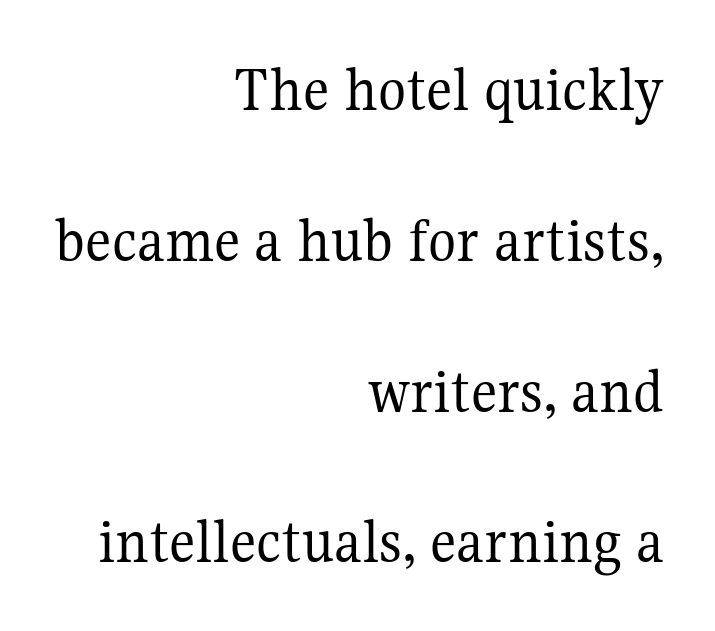
The image shows 65 px regular-weight serif type, upright; set right-aligned, loose line spacing (2.32x), normal letter spacing, not underlined; medium stroke contrast and a medium x-height.
